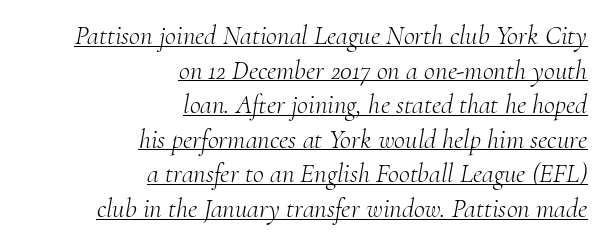
{"italic": "yes", "lean": "right", "slant_degrees": 10, "bold": "no", "underline": "yes", "align": "right", "line_spacing": "normal", "line_spacing_ratio": 1.28, "letter_spacing": "normal", "letter_spacing_em": 0.0, "glyph_px": 27}
